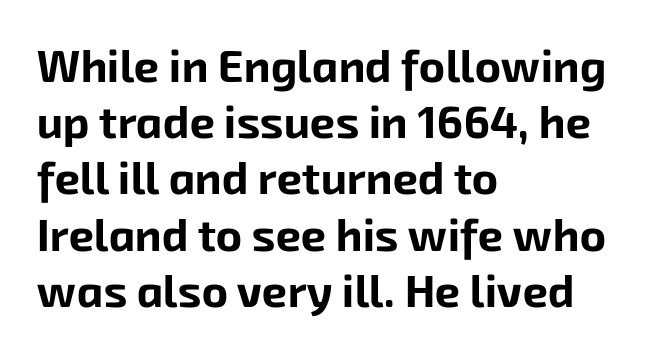
Q: Is the text bold? A: Yes.
Q: Is the typeface a serif or a sans-serif typeface? A: Sans-serif.
Q: Is the text underlined? A: No.
Q: How is the paragraph aligned? A: Left-aligned.
Q: Is the spacing between letters normal or unusually wide? A: Normal.
Q: Is the spacing between lines tight, normal or loose? A: Normal.
Q: Width (condensed, normal, or wide)? A: Normal.
Q: Stroke contrast? A: Low.
Q: x-height? A: Medium.
Q: Monospaced? A: No.
